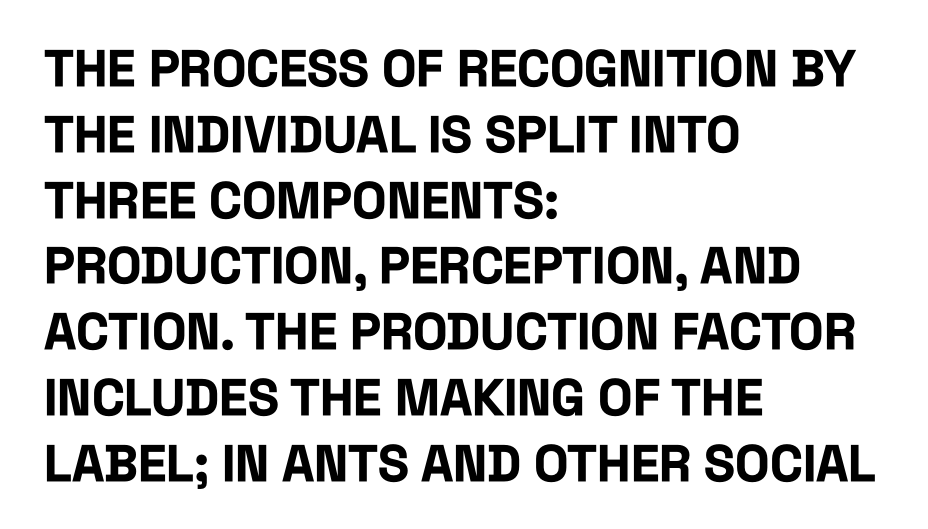
{"serif": "no", "italic": "no", "bold": "yes", "weight": "bold", "width": "condensed", "stroke_contrast": "low", "x_height": "large", "monospaced": "no", "underline": "no", "align": "left", "line_spacing": "normal", "line_spacing_ratio": 1.29, "letter_spacing": "normal", "letter_spacing_em": 0.0, "glyph_px": 51}
